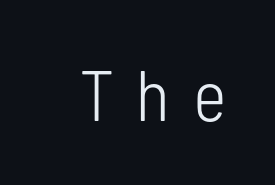
Q: Is the text bold? A: No.
Q: Is the text italic (slanted)? A: No, it is upright.
Q: Is the typeface a serif or a sans-serif typeface? A: Sans-serif.
Q: Is the text underlined? A: No.
Q: Is the spacing between letters normal or unusually wide? A: Unusually wide.
Q: Width (condensed, normal, or wide)? A: Condensed.
Q: Stroke contrast? A: Low.
Q: x-height? A: Medium.
Q: Monospaced? A: No.
